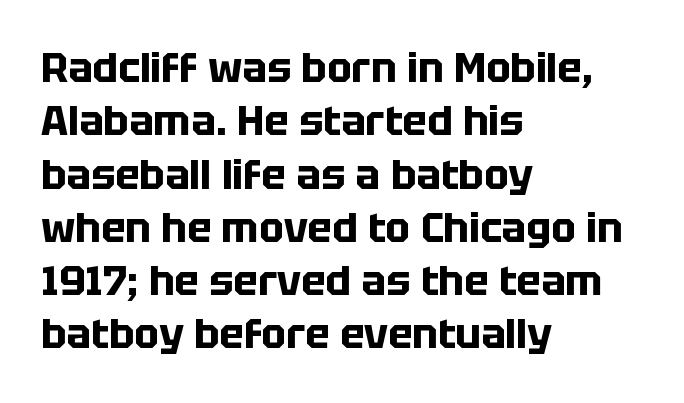
{"serif": "no", "italic": "no", "bold": "yes", "weight": "bold", "width": "normal", "stroke_contrast": "low", "x_height": "large", "monospaced": "no", "underline": "no", "align": "left", "line_spacing": "normal", "line_spacing_ratio": 1.3, "letter_spacing": "normal", "letter_spacing_em": 0.0, "glyph_px": 41}
